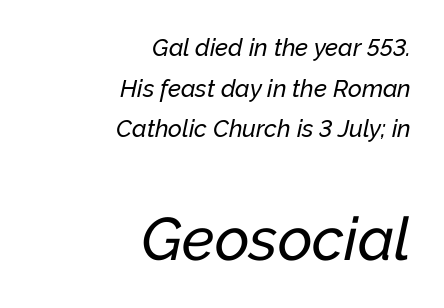
Q: Is the text italic (slanted)? A: Yes, it leans right by about 12 degrees.
Q: Is the text underlined? A: No.
Q: How is the paragraph aligned? A: Right-aligned.
Q: Is the spacing between letters normal or unusually wide? A: Normal.
Q: Is the spacing between lines tight, normal or loose? A: Normal.
Q: Which block of text is set in a larger size, the first (top) or the second (bottom)? A: The second (bottom) one.
Q: Width (condensed, normal, or wide)? A: Normal.
Q: Stroke contrast? A: Low.
Q: x-height? A: Medium.
Q: Monospaced? A: No.
